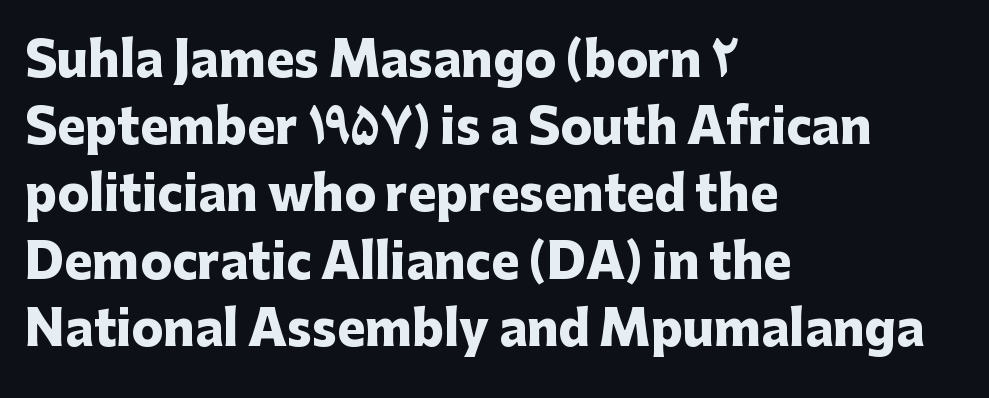
{"serif": "no", "italic": "no", "bold": "yes", "weight": "heavy", "width": "normal", "stroke_contrast": "low", "x_height": "medium", "monospaced": "no", "underline": "no", "align": "left", "line_spacing": "normal", "line_spacing_ratio": 1.43, "letter_spacing": "normal", "letter_spacing_em": 0.0, "glyph_px": 47}
